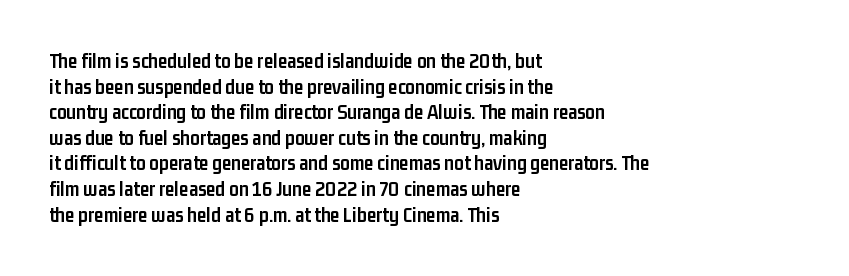
The image shows 21 px bold type, upright; set left-aligned, line spacing 1.22x, normal letter spacing, not underlined.
